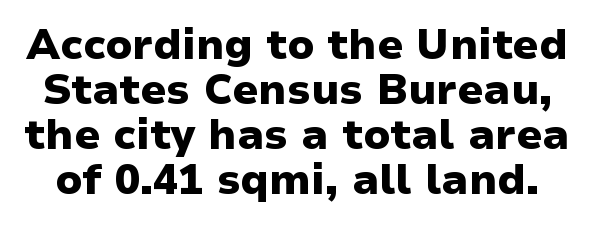
The image shows 42 px heavy sans-serif type, upright; set tight line spacing (1.07x), normal letter spacing, not underlined; low stroke contrast and a medium x-height.
